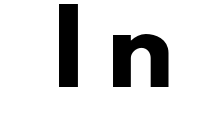
{"serif": "no", "italic": "no", "width": "normal", "stroke_contrast": "low", "x_height": "small", "monospaced": "no", "underline": "no", "letter_spacing": "wide", "letter_spacing_em": 0.35, "glyph_px": 67}
